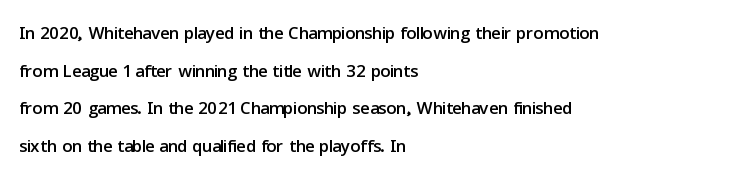
The image shows 25 px text type, upright; set left-aligned, normal line spacing (1.51x), normal letter spacing, not underlined.
